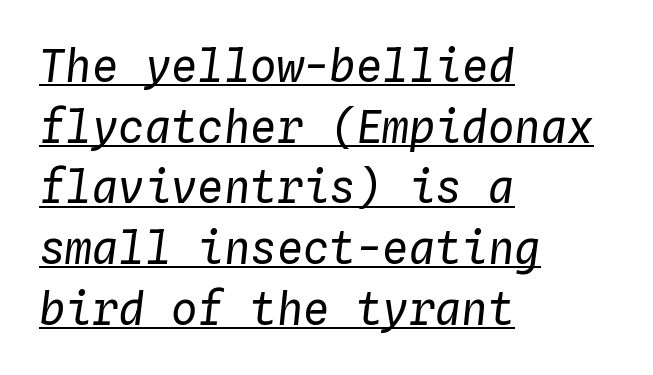
The image shows 44 px regular-weight type, italic (leaning right), monospaced; set left-aligned, normal line spacing (1.38x), normal letter spacing, underlined; low stroke contrast and a medium x-height.
